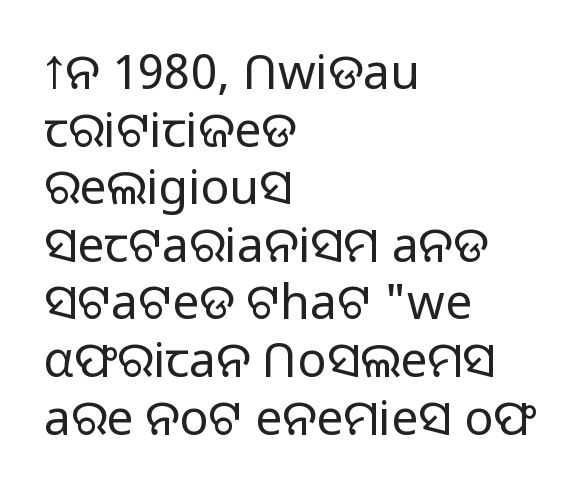
These lines are rendered in a variable-pitch font. The characters are drawn with everyday or finer stroke widths. Just letters on the line, the space beneath them empty. Typeset ragged right — the left edge is the straight one. In terms of letterspacing, this is plain default setting.
